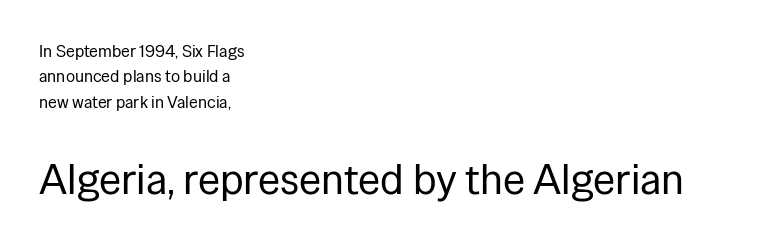
{"serif": "no", "italic": "no", "bold": "no", "weight": "regular", "width": "normal", "stroke_contrast": "low", "x_height": "medium", "monospaced": "no", "underline": "no", "align": "left", "line_spacing": "normal", "line_spacing_ratio": 1.5, "letter_spacing": "normal", "letter_spacing_em": 0.0, "larger_block": "second", "size_ratio": 2.53, "glyph_px": 43}
